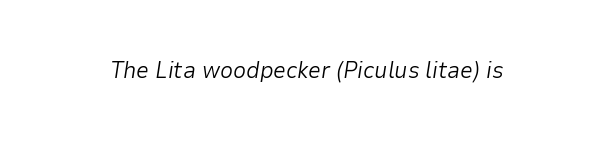
The image shows 23 px text type, italic (leaning right); set normal letter spacing, not underlined.
